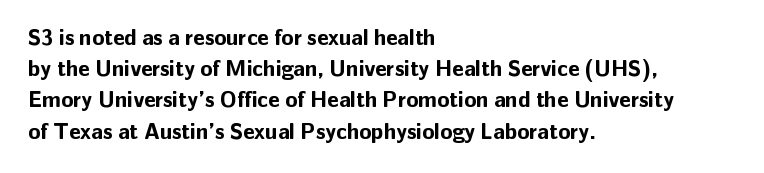
In CSS terms this would be text-align: left. Baseline-to-baseline distance is the conventional proportion of letter height. Notice how the stems are strictly vertical — no italics here. The space beneath each line is pristine and unruled. Spacing between characters is what you'd get straight out of the box. The passage shown is emphatically bold.
